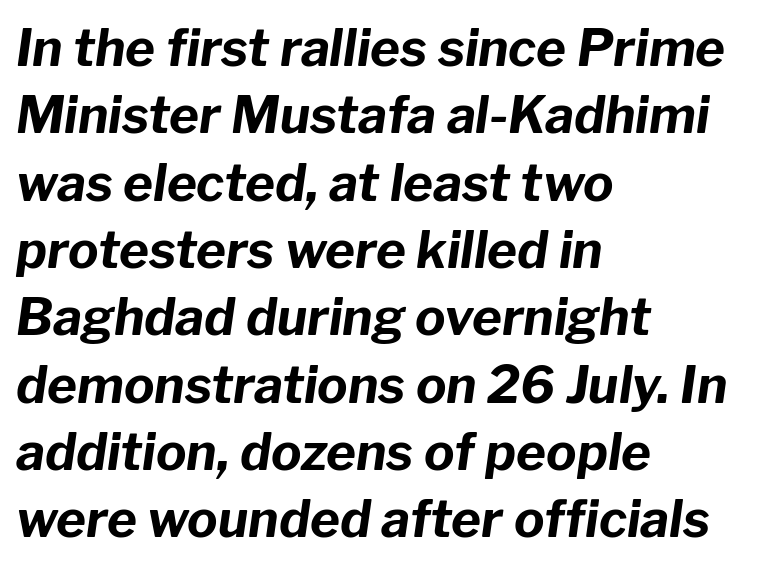
This sample keeps an unexceptional amount of space between lines. The typography opts for an oblique posture over an upright one. Character widths vary here, with narrow letters taking less room than wide ones. The area under the type is left untouched.
